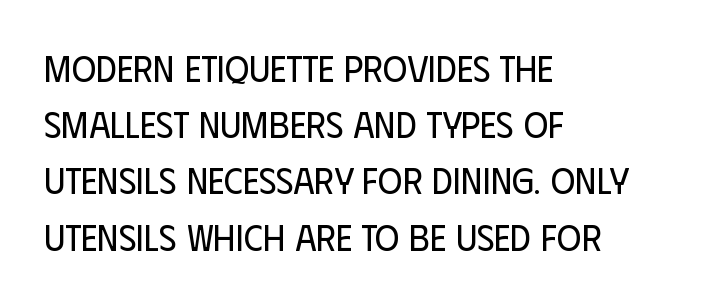
The image shows 37 px regular-weight, condensed sans-serif type, upright; set left-aligned, normal line spacing (1.52x), normal letter spacing, not underlined; low stroke contrast and a large x-height.
